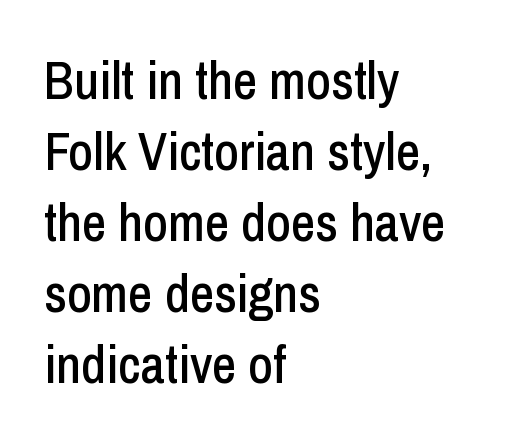
Q: Is the text italic (slanted)? A: No, it is upright.
Q: Is the typeface a serif or a sans-serif typeface? A: Sans-serif.
Q: Is the text underlined? A: No.
Q: How is the paragraph aligned? A: Left-aligned.
Q: Is the spacing between letters normal or unusually wide? A: Normal.
Q: Is the spacing between lines tight, normal or loose? A: Normal.
Q: Width (condensed, normal, or wide)? A: Condensed.
Q: Stroke contrast? A: Low.
Q: x-height? A: Medium.
Q: Monospaced? A: No.
